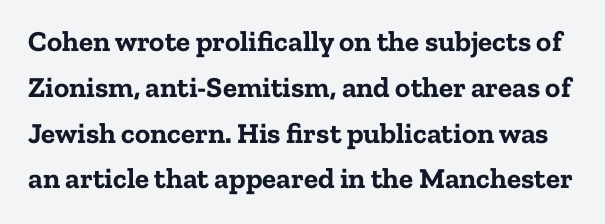
The image shows 29 px bold serif type, upright; set normal line spacing (1.58x), normal letter spacing, not underlined; low stroke contrast and a medium x-height.
